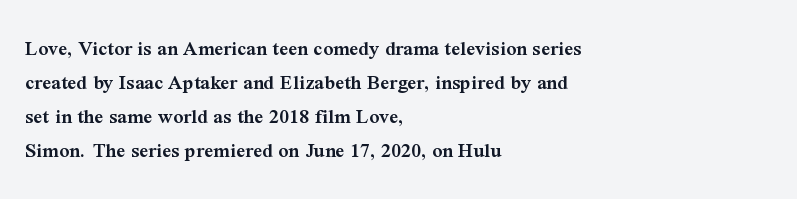
Students, note that the glyphs here touch the page at normal intervals. The line-height multiplier appears to be the usual default. Horizontal alignment here is leftward, the default for most running prose. Descenders are the only things crossing below the line. A bit beefed up — I'd call it semibold rather than bold. You can tell it's not italic because the verticals are truly vertical.
